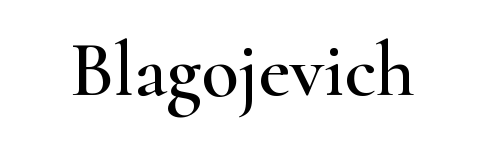
{"serif": "yes", "italic": "no", "width": "wide", "stroke_contrast": "high", "x_height": "small", "monospaced": "no", "underline": "no", "letter_spacing": "normal", "letter_spacing_em": 0.0, "glyph_px": 77}
